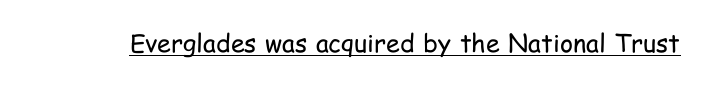
{"italic": "no", "bold": "no", "underline": "yes", "letter_spacing": "normal", "letter_spacing_em": 0.0, "glyph_px": 25}
